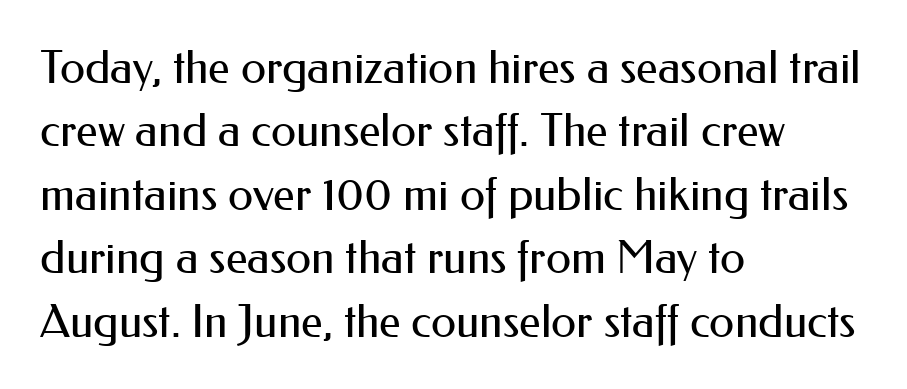
Q: Is the text bold? A: No.
Q: Is the text italic (slanted)? A: No, it is upright.
Q: Is the typeface a serif or a sans-serif typeface? A: Sans-serif.
Q: Is the text underlined? A: No.
Q: How is the paragraph aligned? A: Left-aligned.
Q: Is the spacing between letters normal or unusually wide? A: Normal.
Q: Is the spacing between lines tight, normal or loose? A: Normal.
Q: Width (condensed, normal, or wide)? A: Normal.
Q: Stroke contrast? A: Medium.
Q: x-height? A: Small.
Q: Monospaced? A: No.
